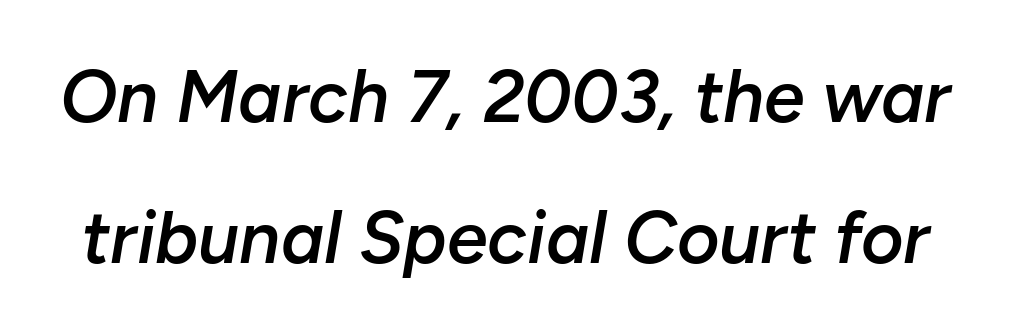
The string is rendered with underlining switched off. Compared with typical paragraphs, the rows here are farther apart. The passage shown is typed in a proportional face where columns would drift. A bit beefed up — I'd call it semibold rather than bold.
